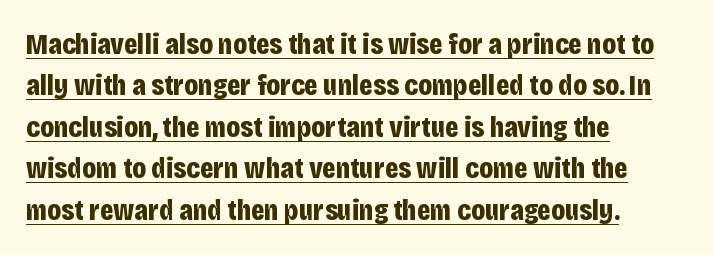
Q: Is the text bold? A: Yes.
Q: Is the text italic (slanted)? A: No, it is upright.
Q: Is the typeface a serif or a sans-serif typeface? A: Sans-serif.
Q: Is the text underlined? A: Yes.
Q: How is the paragraph aligned? A: Left-aligned.
Q: Is the spacing between letters normal or unusually wide? A: Normal.
Q: Is the spacing between lines tight, normal or loose? A: Normal.
Q: Width (condensed, normal, or wide)? A: Condensed.
Q: Stroke contrast? A: Low.
Q: x-height? A: Large.
Q: Monospaced? A: No.
